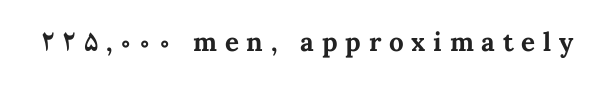
{"italic": "no", "bold": "yes", "underline": "no", "letter_spacing": "wide", "letter_spacing_em": 0.3, "glyph_px": 26}
